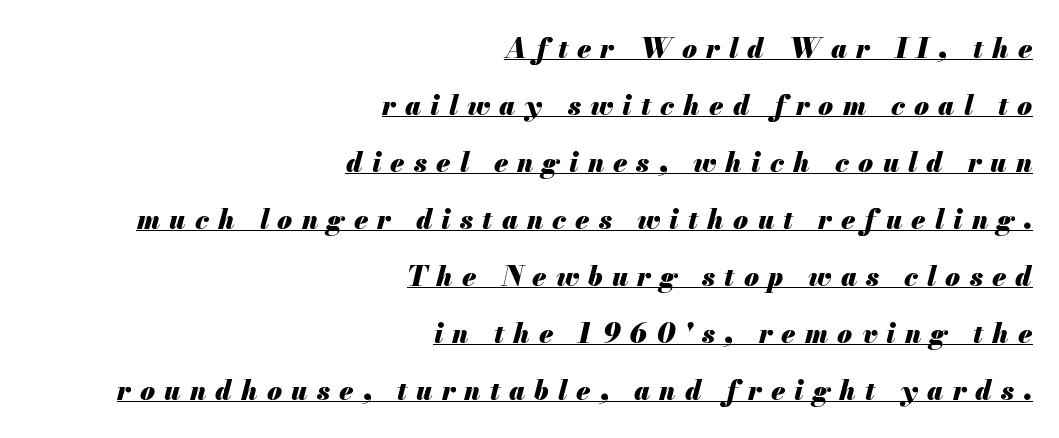
{"italic": "yes", "lean": "right", "slant_degrees": 13, "bold": "yes", "underline": "yes", "align": "right", "line_spacing": "loose", "line_spacing_ratio": 2.11, "letter_spacing": "wide", "letter_spacing_em": 0.34, "glyph_px": 27}
